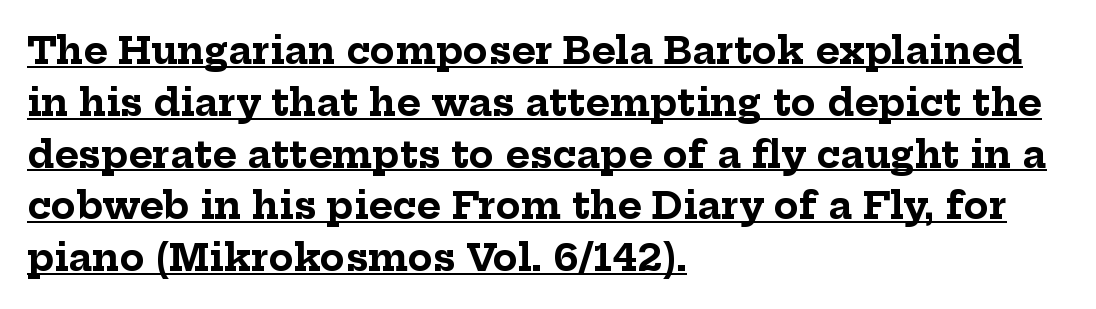
{"serif": "yes", "italic": "no", "bold": "yes", "weight": "bold", "width": "normal", "stroke_contrast": "low", "x_height": "medium", "monospaced": "no", "underline": "yes", "align": "left", "line_spacing": "normal", "line_spacing_ratio": 1.4, "letter_spacing": "normal", "letter_spacing_em": 0.0, "glyph_px": 37}
